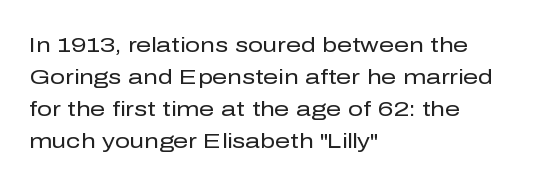
{"italic": "no", "bold": "no", "underline": "no", "align": "left", "line_spacing": "normal", "line_spacing_ratio": 1.52, "letter_spacing": "normal", "letter_spacing_em": 0.0, "glyph_px": 21}
